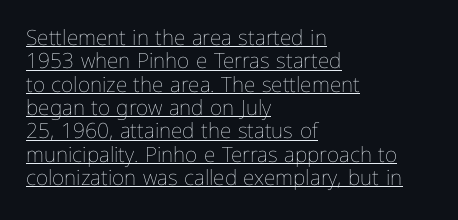
{"italic": "no", "bold": "no", "underline": "yes", "align": "left", "line_spacing": "tight", "line_spacing_ratio": 1.11, "letter_spacing": "normal", "letter_spacing_em": 0.0, "glyph_px": 21}
